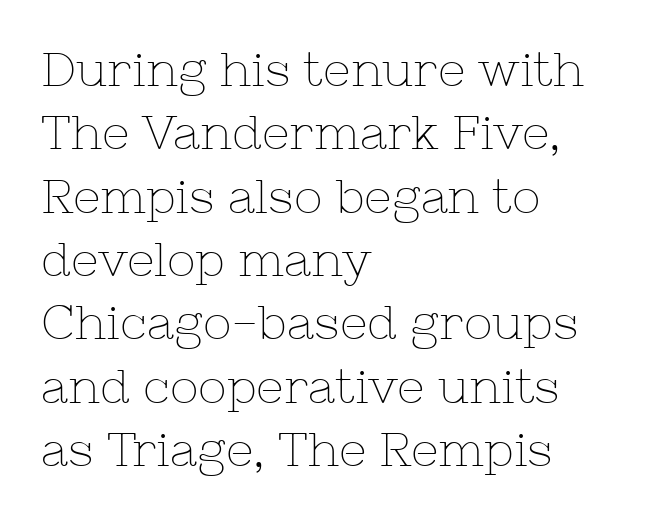
Q: Is the text bold? A: No.
Q: Is the text italic (slanted)? A: No, it is upright.
Q: Is the typeface a serif or a sans-serif typeface? A: Serif.
Q: Is the text underlined? A: No.
Q: How is the paragraph aligned? A: Left-aligned.
Q: Is the spacing between letters normal or unusually wide? A: Normal.
Q: Is the spacing between lines tight, normal or loose? A: Normal.
Q: Width (condensed, normal, or wide)? A: Normal.
Q: Stroke contrast? A: Low.
Q: x-height? A: Medium.
Q: Monospaced? A: No.
